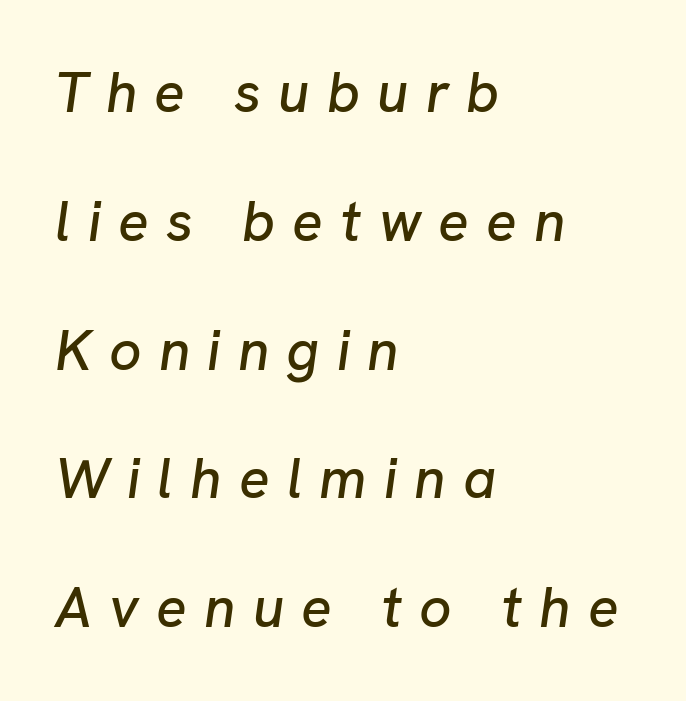
{"italic": "yes", "lean": "right", "slant_degrees": 8, "width": "normal", "stroke_contrast": "low", "x_height": "medium", "monospaced": "no", "underline": "no", "align": "left", "line_spacing": "loose", "line_spacing_ratio": 2.26, "letter_spacing": "wide", "letter_spacing_em": 0.3, "glyph_px": 57}
